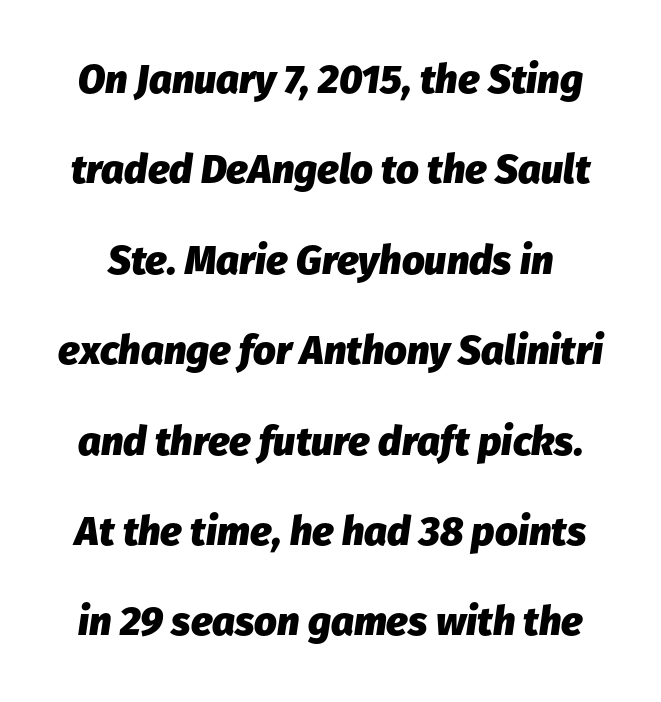
The image shows 40 px heavy type, italic (leaning right); set loose line spacing (2.26x), normal letter spacing, not underlined; low stroke contrast and a medium x-height.
